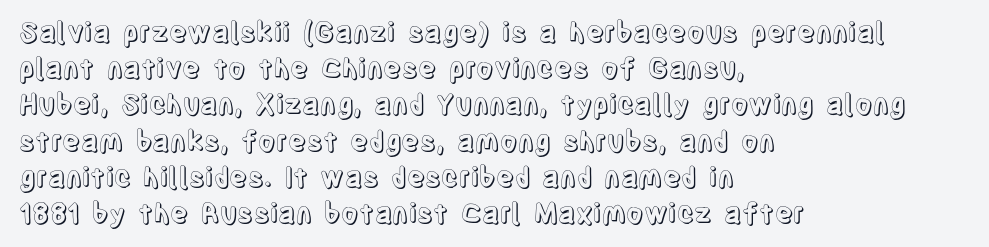
A normal amount of white space separates one row of letters from the next. Rendered with straight, roman letterforms. Rule under the text: the space is simply empty. Glyph-to-glyph distance matches everyday printed text. Horizontal alignment here is leftward, the default for most running prose.
